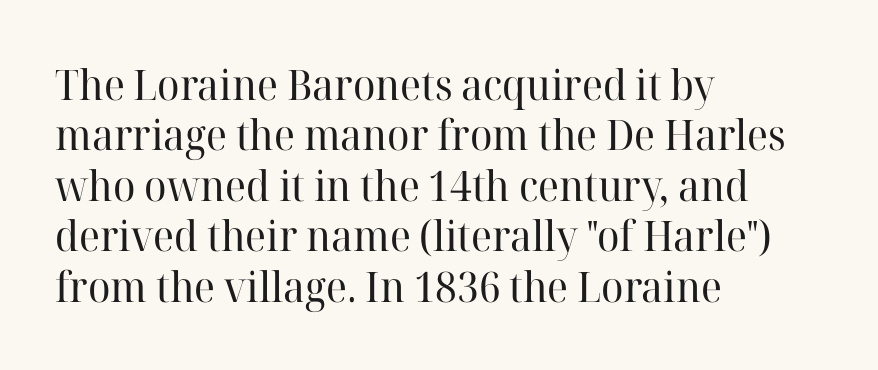
Q: Is the text bold? A: No.
Q: Is the text italic (slanted)? A: No, it is upright.
Q: Is the typeface a serif or a sans-serif typeface? A: Serif.
Q: Is the text underlined? A: No.
Q: How is the paragraph aligned? A: Left-aligned.
Q: Is the spacing between letters normal or unusually wide? A: Normal.
Q: Width (condensed, normal, or wide)? A: Normal.
Q: Stroke contrast? A: High.
Q: x-height? A: Medium.
Q: Monospaced? A: No.
